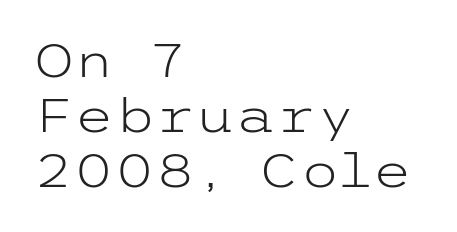
{"serif": "no", "italic": "no", "bold": "no", "weight": "light", "width": "wide", "stroke_contrast": "low", "x_height": "medium", "underline": "no", "align": "left", "line_spacing_ratio": 1.2, "letter_spacing": "normal", "letter_spacing_em": 0.0, "glyph_px": 46}
